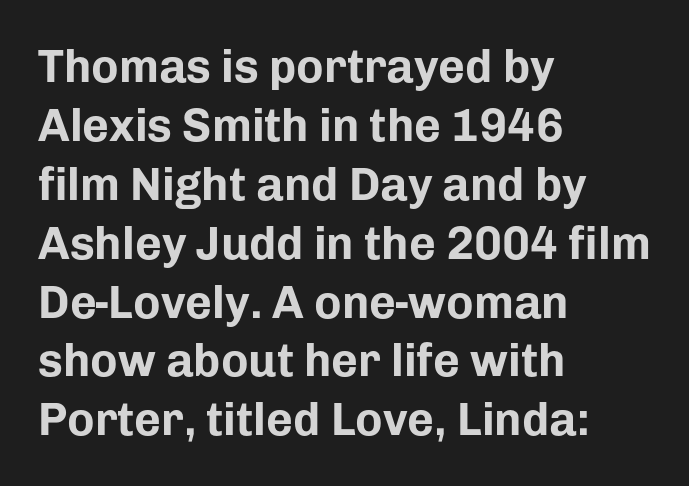
Q: Is the text bold? A: Yes.
Q: Is the text italic (slanted)? A: No, it is upright.
Q: Is the typeface a serif or a sans-serif typeface? A: Sans-serif.
Q: Is the text underlined? A: No.
Q: How is the paragraph aligned? A: Left-aligned.
Q: Is the spacing between letters normal or unusually wide? A: Normal.
Q: Is the spacing between lines tight, normal or loose? A: Normal.
Q: Width (condensed, normal, or wide)? A: Normal.
Q: Stroke contrast? A: Low.
Q: x-height? A: Medium.
Q: Monospaced? A: No.
